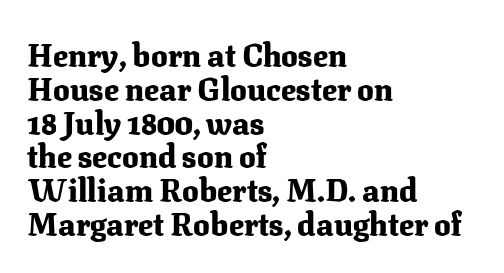
Q: Is the text bold? A: Yes.
Q: Is the text italic (slanted)? A: No, it is upright.
Q: Is the typeface a serif or a sans-serif typeface? A: Serif.
Q: Is the text underlined? A: No.
Q: How is the paragraph aligned? A: Left-aligned.
Q: Is the spacing between letters normal or unusually wide? A: Normal.
Q: Is the spacing between lines tight, normal or loose? A: Tight.
Q: Width (condensed, normal, or wide)? A: Normal.
Q: Stroke contrast? A: Medium.
Q: x-height? A: Medium.
Q: Monospaced? A: No.
